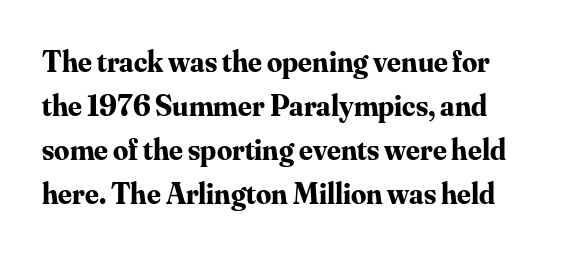
The rendering keeps characters at their native spacing. Has an underline been added? It has not. In terms of posture, this sample is upright. Character widths vary here, with narrow letters taking less room than wide ones.
